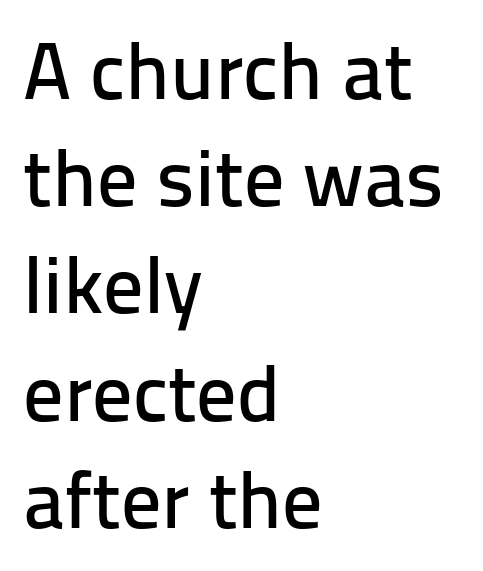
Horizontally, the lines are justified to the leading edge only. A typesetter would call this zero additional tracking. Rule under the text: the space is simply empty. The specimen reads as upright at a glance. What kind of face is this? One without serifs — a sans. One glance says typical: line gaps are just what's usual.
